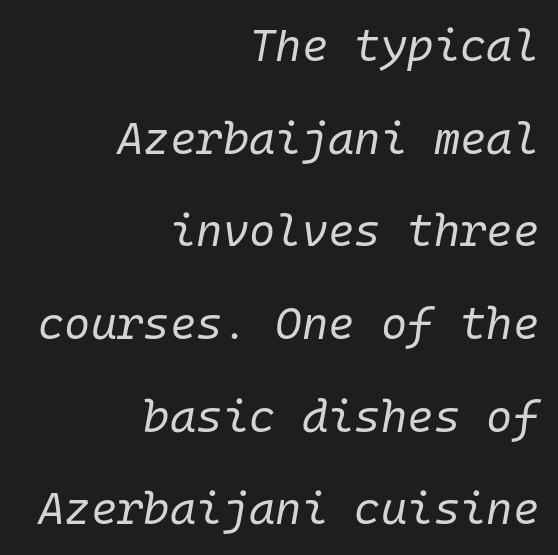
The image shows 45 px regular-weight type, italic (leaning right), monospaced; set right-aligned, loose line spacing (2.06x), normal letter spacing, not underlined; low stroke contrast and a medium x-height.
